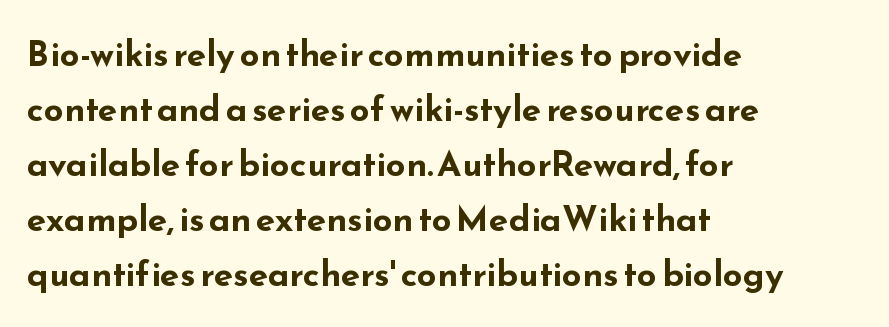
Baseline-to-baseline distance is the conventional proportion of letter height. Think of a printed novel: that variable character pitch is what you see here. Italic: no, the glyphs are upright roman. Honestly, the letter spacing is just normal — you wouldn't notice it. You'd pick this weight for a headline — it's a proper bold.
